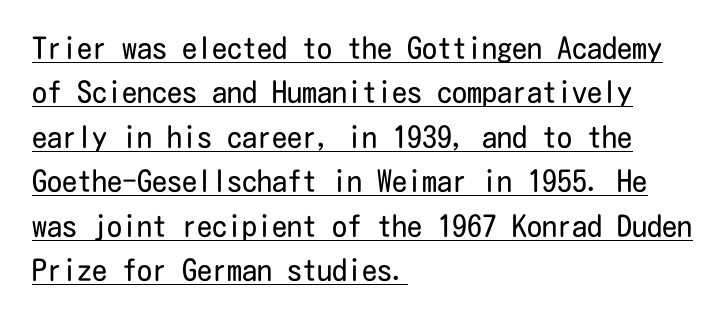
The image shows 30 px regular-weight, condensed sans-serif type, upright; set left-aligned, normal line spacing (1.48x), normal letter spacing, underlined; low stroke contrast and a medium x-height.
